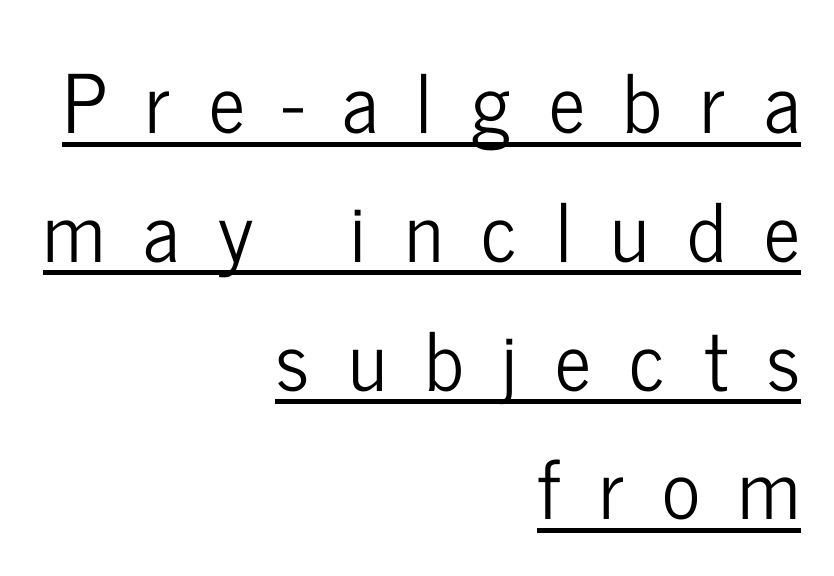
Q: Is the text italic (slanted)? A: No, it is upright.
Q: Is the typeface a serif or a sans-serif typeface? A: Sans-serif.
Q: Is the text underlined? A: Yes.
Q: How is the paragraph aligned? A: Right-aligned.
Q: Is the spacing between letters normal or unusually wide? A: Unusually wide.
Q: Is the spacing between lines tight, normal or loose? A: Normal.
Q: Width (condensed, normal, or wide)? A: Condensed.
Q: Stroke contrast? A: Low.
Q: x-height? A: Medium.
Q: Monospaced? A: No.
